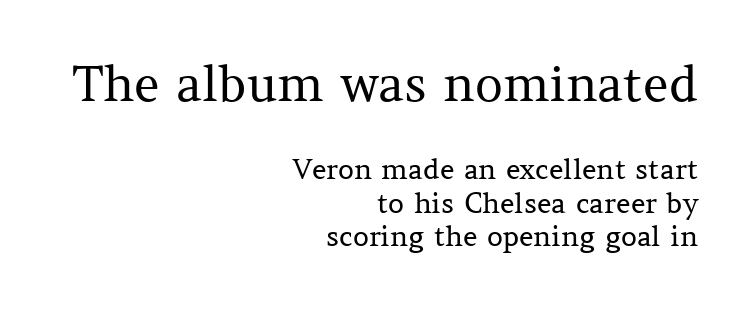
Q: Is the text bold? A: No.
Q: Is the text italic (slanted)? A: No, it is upright.
Q: Is the typeface a serif or a sans-serif typeface? A: Serif.
Q: Is the text underlined? A: No.
Q: How is the paragraph aligned? A: Right-aligned.
Q: Is the spacing between letters normal or unusually wide? A: Normal.
Q: Which block of text is set in a larger size, the first (top) or the second (bottom)? A: The first (top) one.
Q: Width (condensed, normal, or wide)? A: Normal.
Q: Stroke contrast? A: Medium.
Q: x-height? A: Medium.
Q: Monospaced? A: No.
